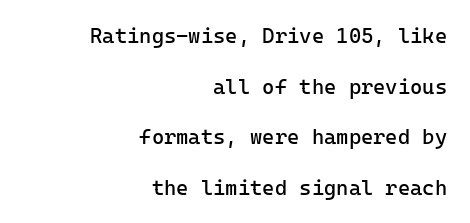
The image shows 21 px text type, upright; set right-aligned, loose line spacing (2.41x), normal letter spacing, not underlined.
